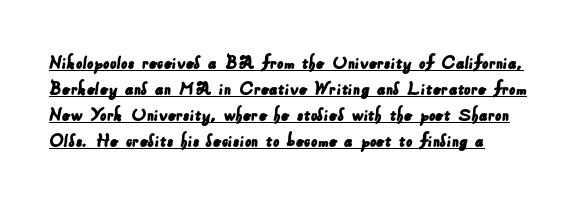
{"underline": "yes", "line_spacing": "normal", "line_spacing_ratio": 1.3, "letter_spacing": "normal", "letter_spacing_em": 0.0, "glyph_px": 20}
